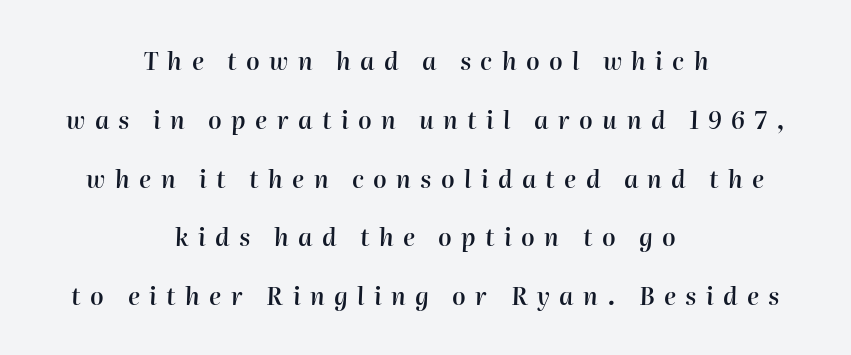
Q: Is the text bold? A: Semi-bold.
Q: Is the text italic (slanted)? A: Yes, it leans right by about 2 degrees.
Q: Is the text underlined? A: No.
Q: How is the paragraph aligned? A: Centered.
Q: Is the spacing between letters normal or unusually wide? A: Unusually wide.
Q: Is the spacing between lines tight, normal or loose? A: Loose.
